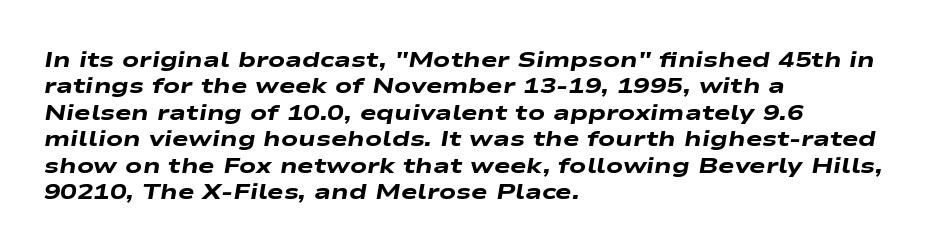
{"italic": "yes", "lean": "right", "slant_degrees": 9, "bold": "yes", "underline": "no", "align": "left", "line_spacing_ratio": 1.2, "letter_spacing": "normal", "letter_spacing_em": 0.0, "glyph_px": 22}
